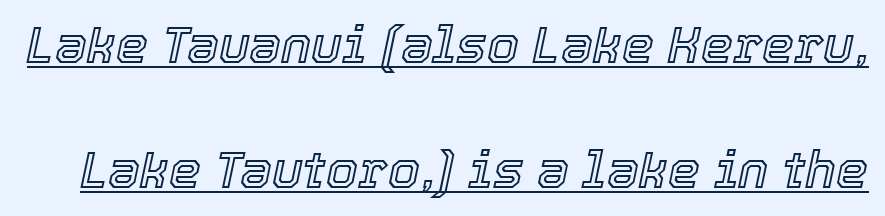
The image shows 51 px text type, italic (leaning right); set loose line spacing (2.45x), normal letter spacing, underlined; a medium x-height.
